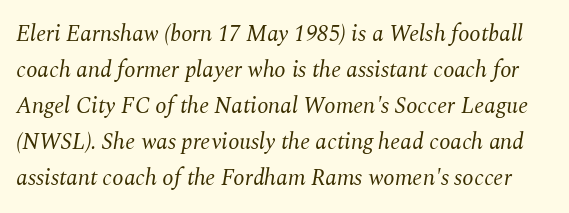
The image shows 23 px text type, italic (leaning right); set normal line spacing (1.57x), normal letter spacing, not underlined.
